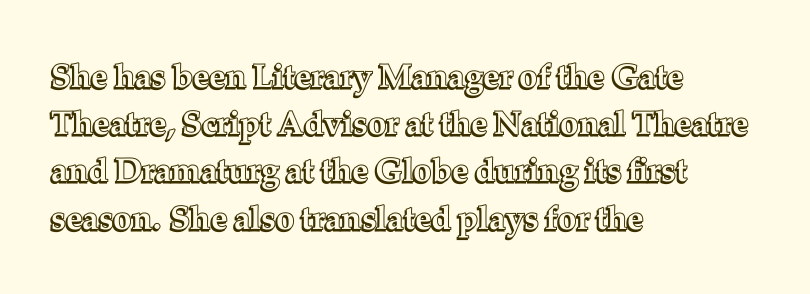
Q: Is the text italic (slanted)? A: No, it is upright.
Q: Is the text underlined? A: No.
Q: How is the paragraph aligned? A: Left-aligned.
Q: Is the spacing between letters normal or unusually wide? A: Normal.
Q: Is the spacing between lines tight, normal or loose? A: Normal.
Q: Width (condensed, normal, or wide)? A: Normal.
Q: x-height? A: Medium.
Q: Monospaced? A: No.
